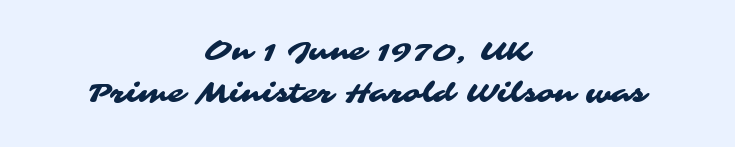
The image shows 26 px text type; set centered, normal line spacing (1.62x), normal letter spacing, not underlined.
